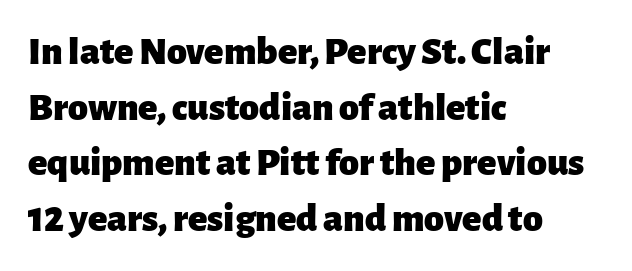
Baseline-to-baseline distance is the conventional proportion of letter height. The gaps between neighbouring characters are ordinary and unremarkable. This rendering uses left alignment, leaving the right contour irregular. Each glyph is drawn with heavy, bold strokes. Type without underlining. Is this a fixed-width face? No — the glyphs have proportional, varying widths.
